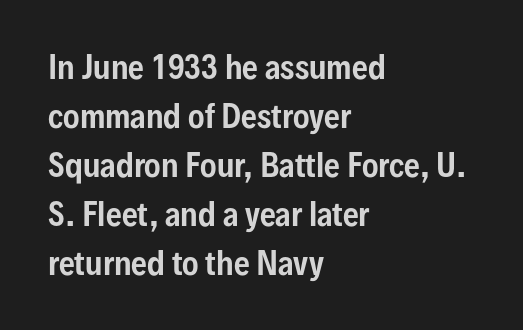
Q: Is the text italic (slanted)? A: No, it is upright.
Q: Is the typeface a serif or a sans-serif typeface? A: Sans-serif.
Q: Is the text underlined? A: No.
Q: How is the paragraph aligned? A: Left-aligned.
Q: Is the spacing between letters normal or unusually wide? A: Normal.
Q: Is the spacing between lines tight, normal or loose? A: Normal.
Q: Width (condensed, normal, or wide)? A: Condensed.
Q: Stroke contrast? A: Low.
Q: x-height? A: Medium.
Q: Monospaced? A: No.
